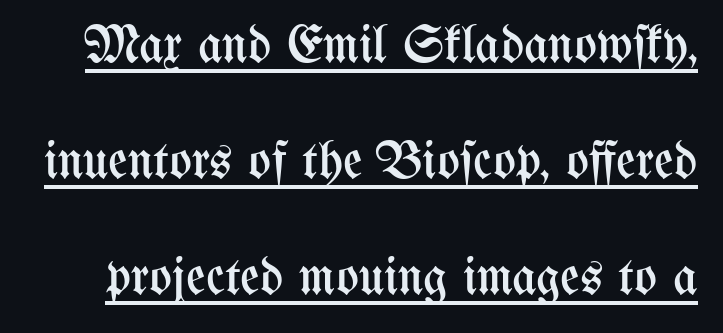
Characters follow at the spacing the type designer built in. This is underlined copy, the kind a proofreader might mark for attention. The rendering uses natural spacing where letterforms have individual widths. The passage shown stacks its lines with a broad gap. It's the straight-up-and-down kind of type.
